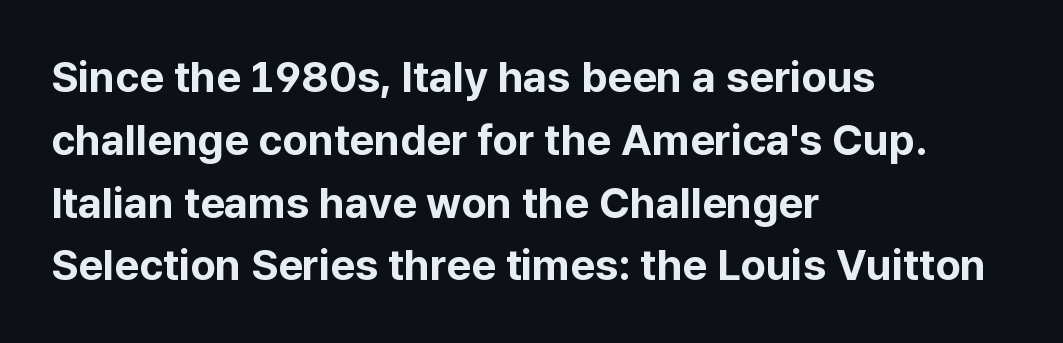
The text was rendered using a sans face with plain stroke endings. These lines were composed using upright roman letters. The designer left line spacing at the default. Look at the stroke-to-counter ratio: heavy, a bold. A classic flush-left, rag-right setting is used for this passage. Default kerning and tracking; the words read as compact shapes.
